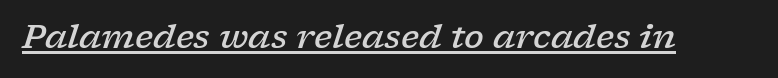
Q: Is the text bold? A: Semi-bold.
Q: Is the text italic (slanted)? A: Yes, it leans right by about 17 degrees.
Q: Is the typeface a serif or a sans-serif typeface? A: Serif.
Q: Is the text underlined? A: Yes.
Q: Is the spacing between letters normal or unusually wide? A: Normal.
Q: Width (condensed, normal, or wide)? A: Wide.
Q: Stroke contrast? A: Low.
Q: x-height? A: Medium.
Q: Monospaced? A: No.
